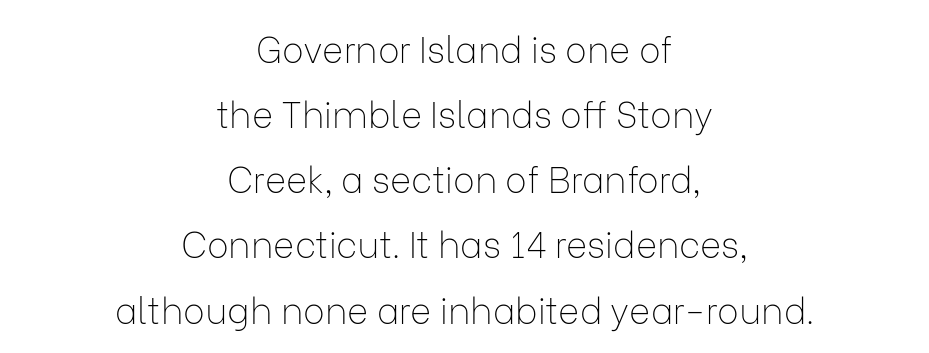
The image shows 36 px thin sans-serif type, upright; set centered, line spacing 1.81x, normal letter spacing, not underlined; low stroke contrast and a medium x-height.
